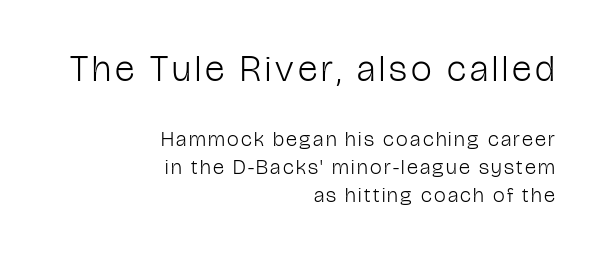
{"serif": "no", "italic": "no", "bold": "no", "weight": "light", "width": "condensed", "stroke_contrast": "low", "x_height": "medium", "monospaced": "no", "underline": "no", "align": "right", "line_spacing": "normal", "line_spacing_ratio": 1.35, "larger_block": "first", "size_ratio": 1.76, "glyph_px": 37}
